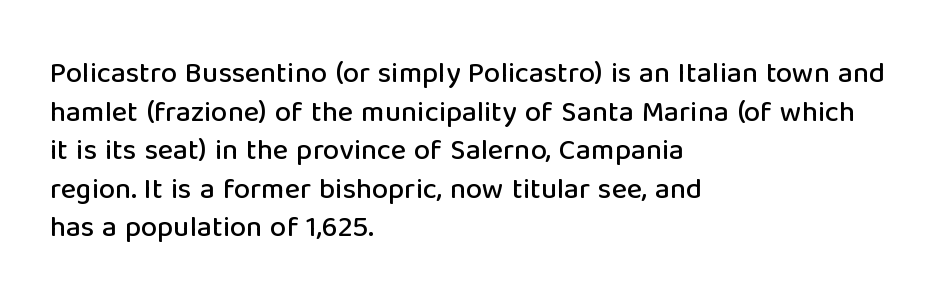
Casual observation: everything's shoved over to the left. Are there feet on the stems? There aren't — it's a sans. Check the space under the baseline: it is left empty. Characters remain perfectly vertical along every line. Inter-character spacing is left at the font's built-in metrics.
